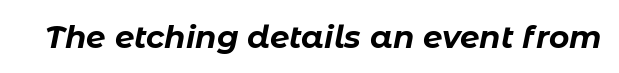
{"italic": "yes", "lean": "right", "slant_degrees": 11, "bold": "yes", "weight": "bold", "width": "normal", "stroke_contrast": "low", "x_height": "medium", "monospaced": "no", "underline": "no", "letter_spacing": "normal", "letter_spacing_em": 0.0, "glyph_px": 31}
